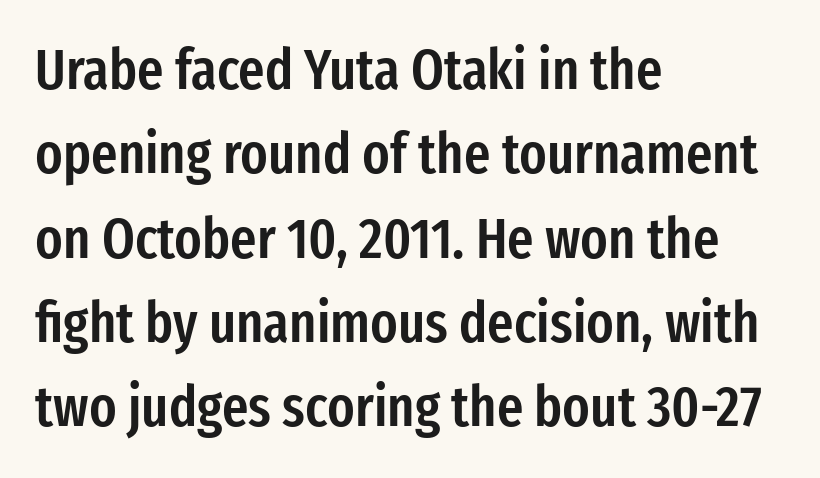
The image shows 57 px semibold, condensed sans-serif type, upright; set left-aligned, normal line spacing (1.48x), normal letter spacing, not underlined; low stroke contrast and a medium x-height.
